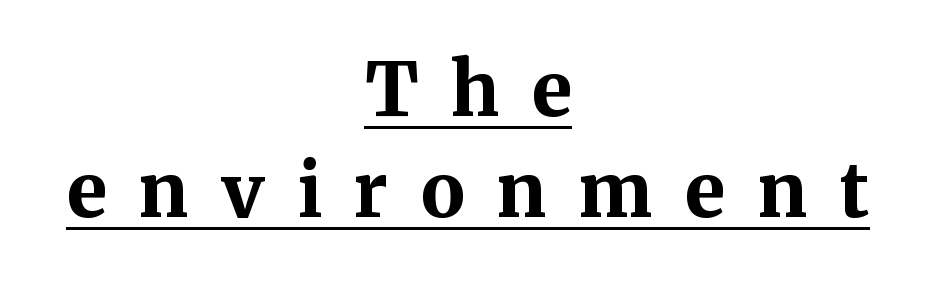
You can tell from the footed stems that serif type was used. Posture: upright roman. What stands out about the letter spacing? Its width — letters are far apart. Normally led — the rows are evenly, conventionally spaced.
